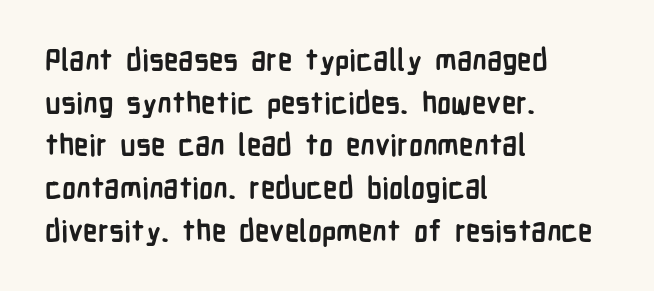
Type without underlining. The letters carry no serifs — their stems end cleanly without finishing strokes. Summary of vertical rhythm: regular, with standard interline spacing. Style check: upright. The face used here has the dense, thick strokes of a bold. Notice how the passage keeps a crisp vertical edge on the left only.
